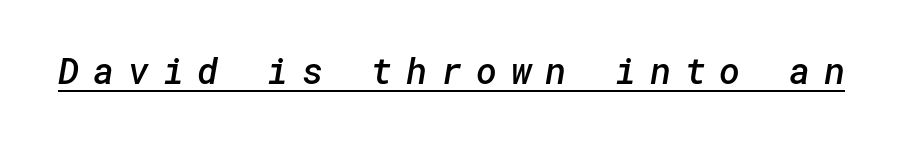
{"serif": "no", "bold": "semi", "weight": "semibold", "width": "normal", "stroke_contrast": "low", "x_height": "medium", "underline": "yes", "letter_spacing": "wide", "letter_spacing_em": 0.38, "glyph_px": 36}
